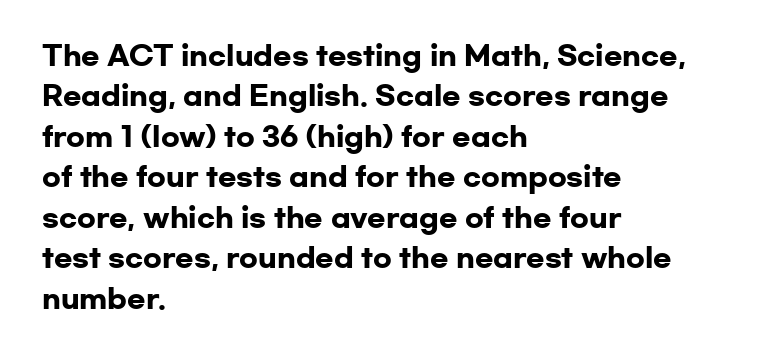
{"italic": "no", "bold": "yes", "underline": "no", "align": "left", "line_spacing": "normal", "line_spacing_ratio": 1.5, "letter_spacing": "normal", "letter_spacing_em": 0.0, "glyph_px": 27}
